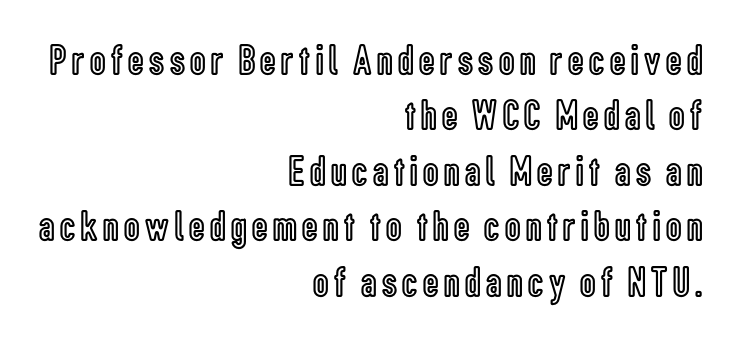
{"italic": "no", "width": "condensed", "x_height": "medium", "monospaced": "no", "underline": "no", "align": "right", "line_spacing": "normal", "line_spacing_ratio": 1.29, "glyph_px": 43}
